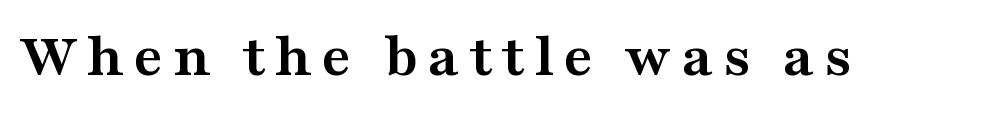
Q: Is the text bold? A: Yes.
Q: Is the text italic (slanted)? A: No, it is upright.
Q: Is the typeface a serif or a sans-serif typeface? A: Serif.
Q: Is the text underlined? A: No.
Q: Width (condensed, normal, or wide)? A: Wide.
Q: Stroke contrast? A: Medium.
Q: x-height? A: Medium.
Q: Monospaced? A: No.
